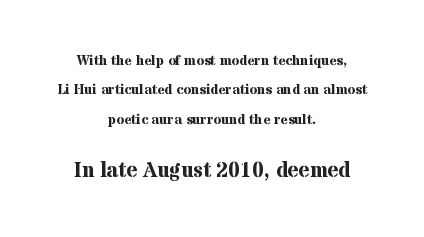
On the weight axis this lands at bold, roughly 700. Caption: multi-line text, centered on the measure. This rendering features lettering with no underline. Visually, the bottom section dominates because its glyphs are scaled up. These lines keep a tight, regular rhythm from letter to letter. Students, observe: this is what heavily led, spacious text looks like.
